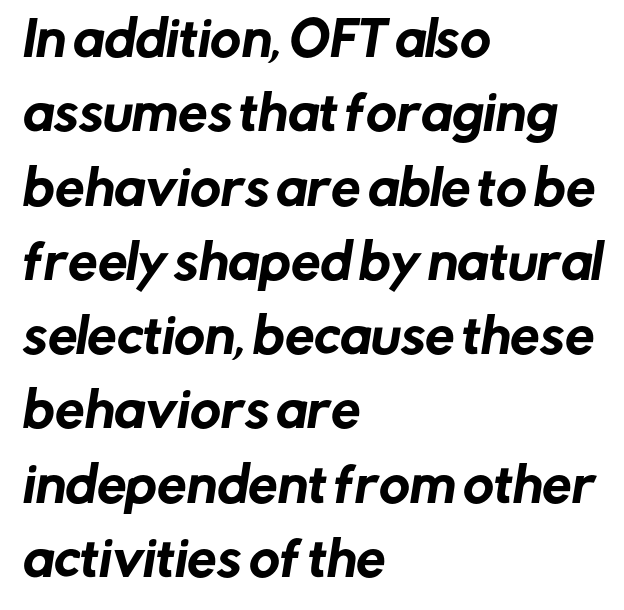
The image shows 47 px sans-serif type; set left-aligned, normal line spacing (1.58x), normal letter spacing, not underlined; low stroke contrast and a medium x-height.
